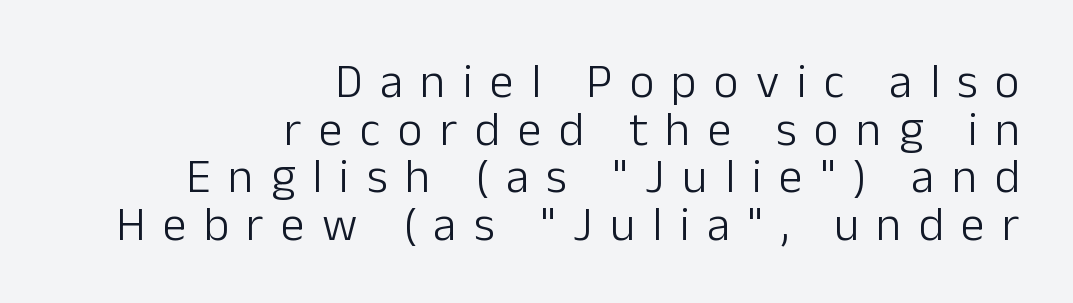
Q: Is the text bold? A: No.
Q: Is the text italic (slanted)? A: No, it is upright.
Q: Is the typeface a serif or a sans-serif typeface? A: Sans-serif.
Q: Is the text underlined? A: No.
Q: How is the paragraph aligned? A: Right-aligned.
Q: Is the spacing between letters normal or unusually wide? A: Unusually wide.
Q: Is the spacing between lines tight, normal or loose? A: Tight.
Q: Width (condensed, normal, or wide)? A: Normal.
Q: Stroke contrast? A: Low.
Q: x-height? A: Medium.
Q: Monospaced? A: No.
